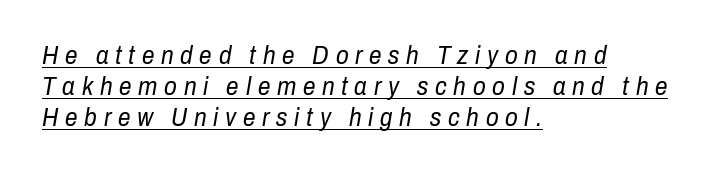
The text carries the slant typical of an italic or oblique font. The string is rendered with underlining switched on. This sample uses expanded letter spacing, leaving extra air between glyphs. Visually the block forms a straight wall on the left and a jagged coastline on the right. The letterforms sit at book weight or below.
